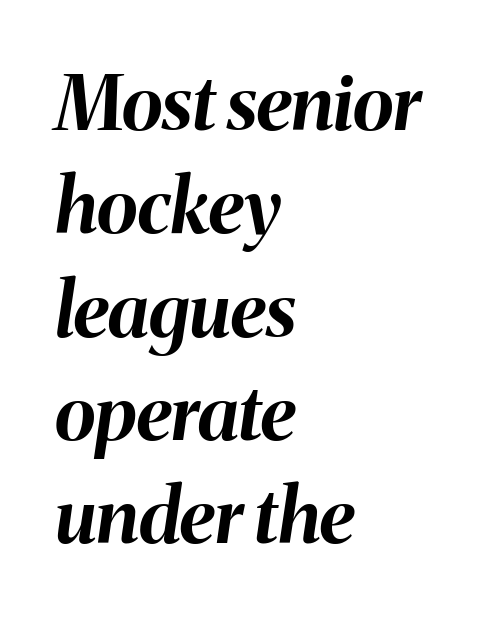
{"italic": "yes", "lean": "right", "slant_degrees": 8, "bold": "yes", "weight": "bold", "width": "normal", "stroke_contrast": "medium", "x_height": "medium", "monospaced": "no", "underline": "no", "align": "left", "line_spacing": "normal", "line_spacing_ratio": 1.36, "letter_spacing": "normal", "letter_spacing_em": 0.0, "glyph_px": 76}
